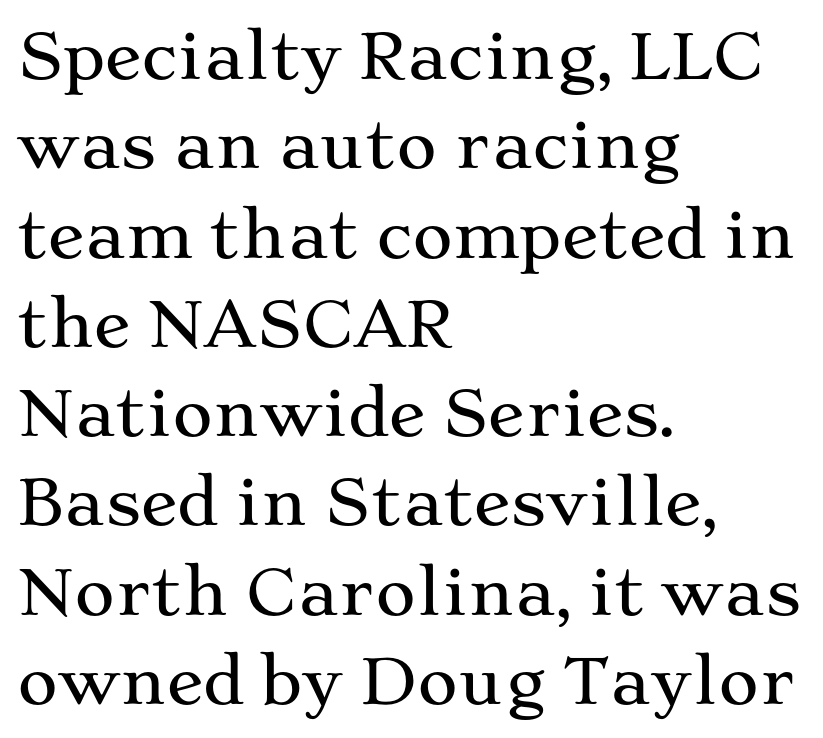
{"serif": "yes", "italic": "no", "width": "wide", "stroke_contrast": "medium", "x_height": "medium", "monospaced": "no", "underline": "no", "align": "left", "line_spacing": "normal", "line_spacing_ratio": 1.44, "letter_spacing": "normal", "letter_spacing_em": 0.0, "glyph_px": 62}
